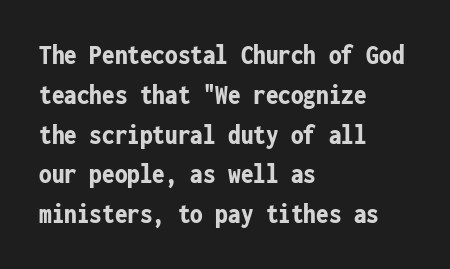
Q: Is the text bold? A: Yes.
Q: Is the text italic (slanted)? A: No, it is upright.
Q: Is the typeface a serif or a sans-serif typeface? A: Sans-serif.
Q: Is the text underlined? A: No.
Q: How is the paragraph aligned? A: Left-aligned.
Q: Is the spacing between letters normal or unusually wide? A: Normal.
Q: Is the spacing between lines tight, normal or loose? A: Normal.
Q: Width (condensed, normal, or wide)? A: Condensed.
Q: Stroke contrast? A: Low.
Q: x-height? A: Medium.
Q: Monospaced? A: Yes.
